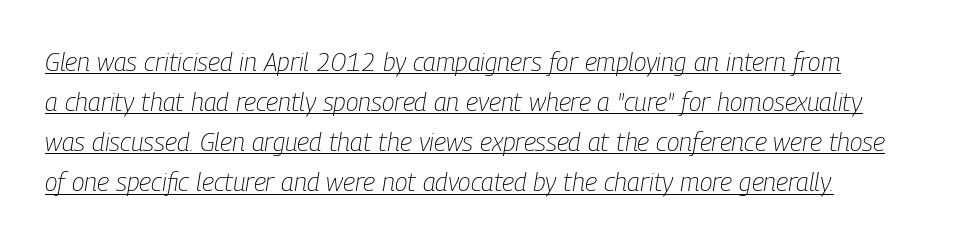
{"italic": "yes", "lean": "right", "slant_degrees": 9, "bold": "no", "underline": "yes", "align": "left", "line_spacing": "normal", "line_spacing_ratio": 1.54, "letter_spacing": "normal", "letter_spacing_em": 0.0, "glyph_px": 26}
